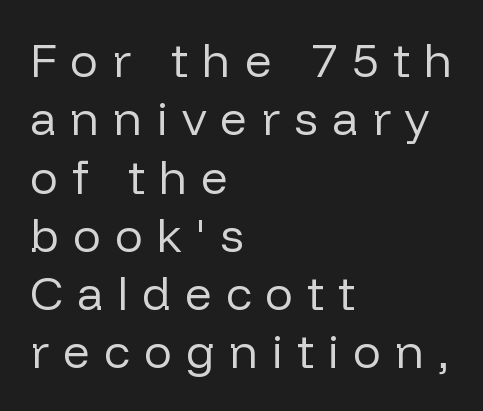
Q: Is the text bold? A: No.
Q: Is the text italic (slanted)? A: No, it is upright.
Q: Is the typeface a serif or a sans-serif typeface? A: Sans-serif.
Q: Is the text underlined? A: No.
Q: How is the paragraph aligned? A: Left-aligned.
Q: Is the spacing between letters normal or unusually wide? A: Unusually wide.
Q: Width (condensed, normal, or wide)? A: Normal.
Q: Stroke contrast? A: Low.
Q: x-height? A: Medium.
Q: Monospaced? A: No.
